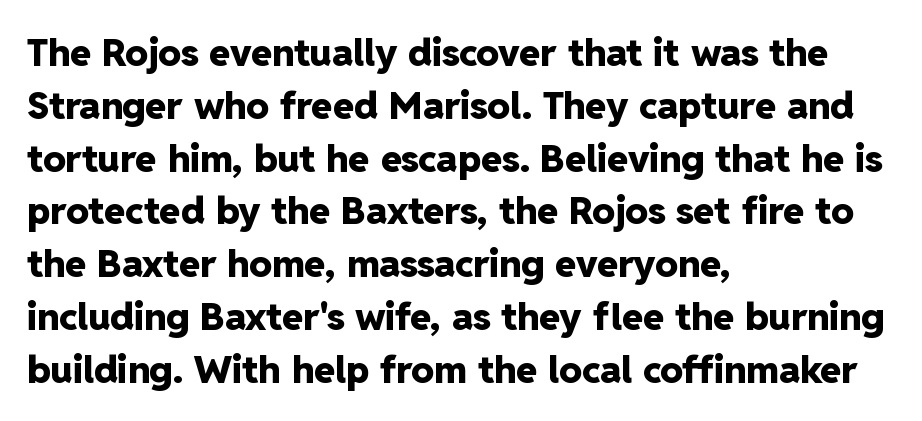
The image shows 38 px heavy sans-serif type, upright; set left-aligned, normal line spacing (1.39x), normal letter spacing, not underlined; low stroke contrast and a medium x-height.
